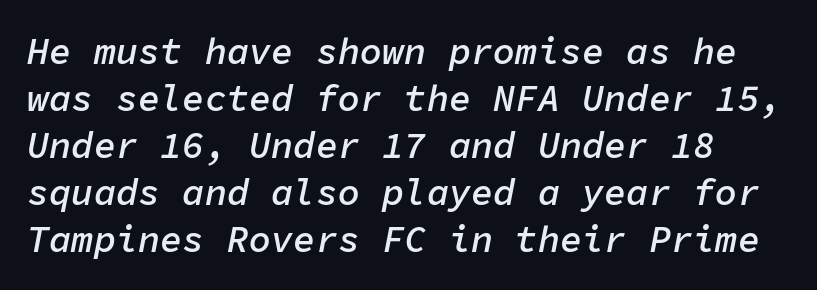
Q: Is the text bold? A: Semi-bold.
Q: Is the text italic (slanted)? A: Yes, it leans right by about 11 degrees.
Q: Is the text underlined? A: No.
Q: Is the spacing between letters normal or unusually wide? A: Normal.
Q: Is the spacing between lines tight, normal or loose? A: Normal.
Q: Width (condensed, normal, or wide)? A: Normal.
Q: Stroke contrast? A: Low.
Q: x-height? A: Medium.
Q: Monospaced? A: Yes.
